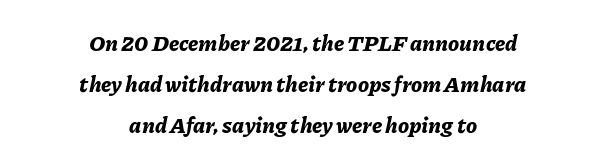
{"italic": "yes", "lean": "right", "slant_degrees": 11, "bold": "yes", "underline": "no", "align": "center", "line_spacing_ratio": 1.86, "letter_spacing": "normal", "letter_spacing_em": 0.0, "glyph_px": 22}
